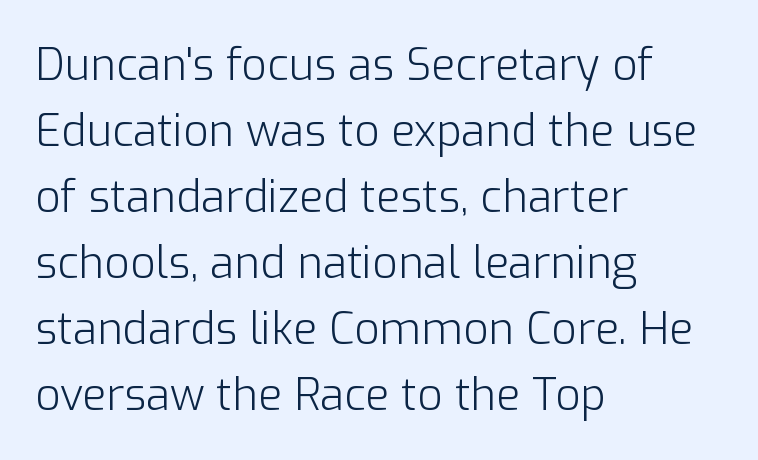
Characters remain perfectly vertical along every line. How would I describe the line gaps? Plain and ordinary. All the whitespace from short lines collects on the right. Tracking value appears to be zero — textbook default spacing. The weight would be labelled regular, book, light, or lighter still. This sample has the flowing, uneven cadence of proportional lettering.
